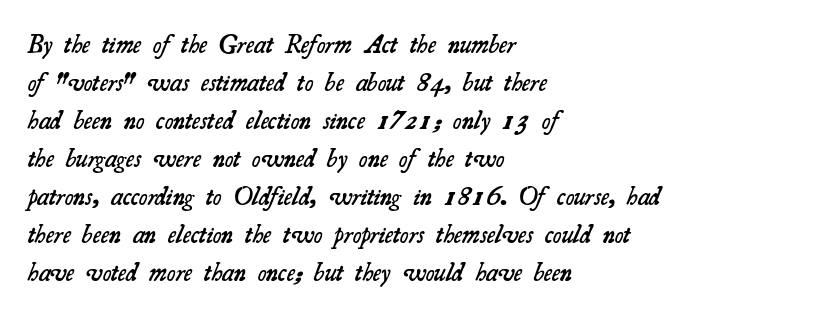
Q: Is the text bold? A: Semi-bold.
Q: Is the text underlined? A: No.
Q: How is the paragraph aligned? A: Left-aligned.
Q: Is the spacing between letters normal or unusually wide? A: Normal.
Q: Is the spacing between lines tight, normal or loose? A: Normal.
